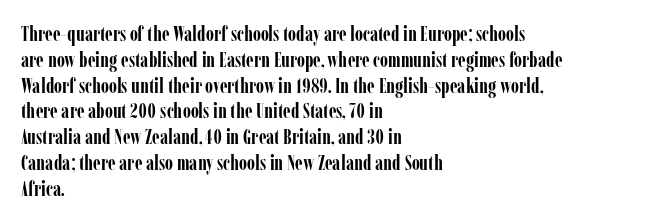
The image shows 21 px bold type, upright; set left-aligned, line spacing 1.23x, normal letter spacing, not underlined.
